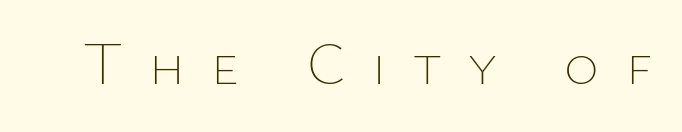
Q: Is the text bold? A: No.
Q: Is the text italic (slanted)? A: No, it is upright.
Q: Is the text underlined? A: No.
Q: Is the spacing between letters normal or unusually wide? A: Unusually wide.
Q: Width (condensed, normal, or wide)? A: Normal.
Q: Stroke contrast? A: Low.
Q: x-height? A: Medium.
Q: Monospaced? A: No.
